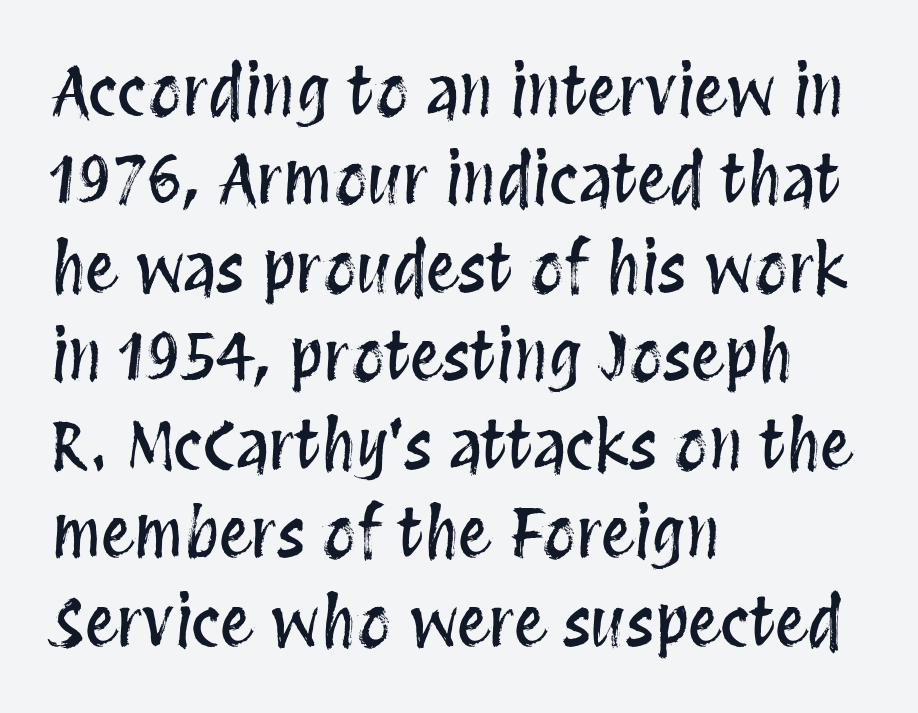
Every character sits straight up, as roman type does. Nobody touched the tracking dial on this one. The compositor pushed each line to the left boundary. Underline: absent. Note the varied advance widths — an 'i' is clearly narrower than an 'm'. Whoever set this chose a conventional vertical rhythm.
